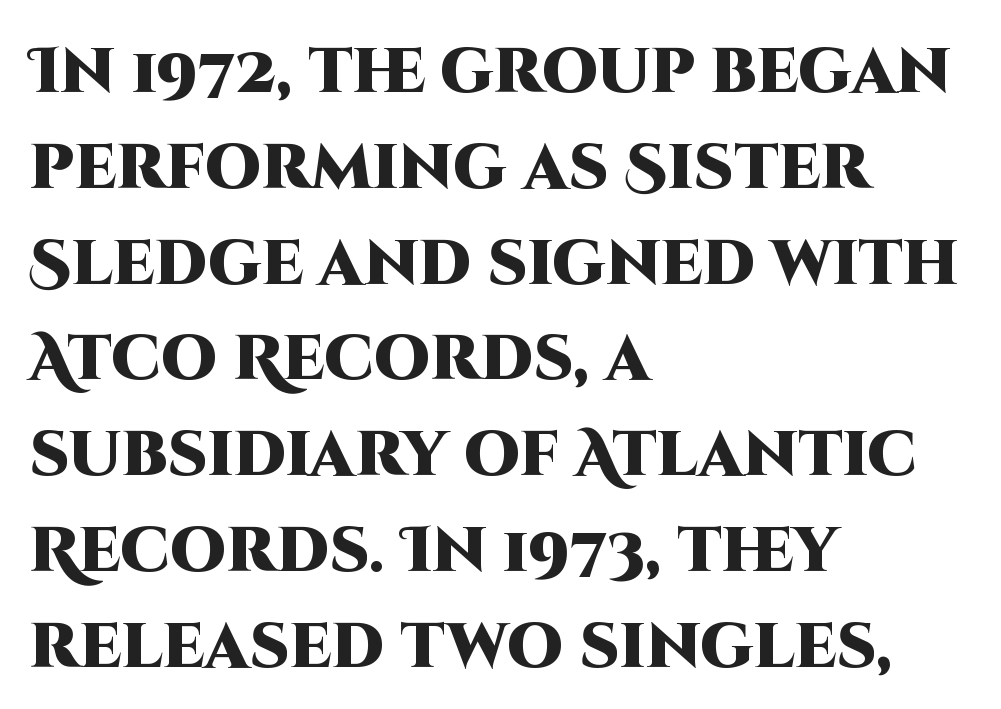
Q: Is the text bold? A: Yes.
Q: Is the text italic (slanted)? A: No, it is upright.
Q: Is the typeface a serif or a sans-serif typeface? A: Sans-serif.
Q: Is the text underlined? A: No.
Q: How is the paragraph aligned? A: Left-aligned.
Q: Is the spacing between letters normal or unusually wide? A: Normal.
Q: Is the spacing between lines tight, normal or loose? A: Normal.
Q: Width (condensed, normal, or wide)? A: Normal.
Q: Stroke contrast? A: High.
Q: x-height? A: Large.
Q: Monospaced? A: No.
